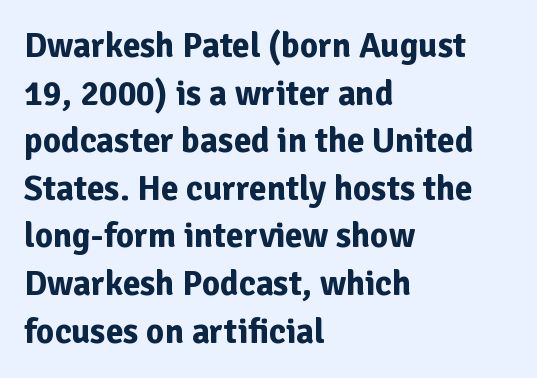
Anything drawn beneath the words? Only blank space. What stands out about the letter spacing? Nothing — it is the standard amount. Posture: vertical. Looks like regular typesetting: each glyph gets only the width it needs. How would I describe the line gaps? Plain and ordinary. A sans-serif font was chosen for this passage.
